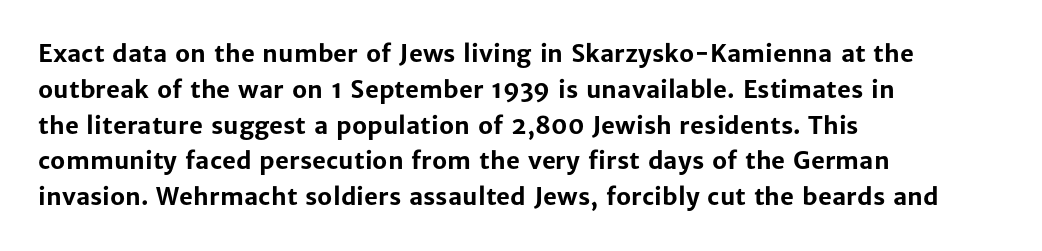
Italic: no, the glyphs are upright roman. Reading down the column, the eye jumps a familiar distance to each next line. Each row of text sits above clean, open space. Chunky letters — that's bold for sure.
